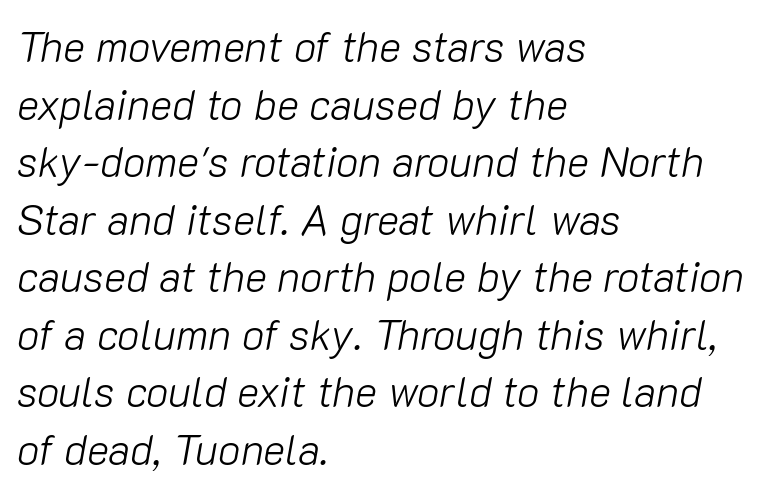
{"italic": "yes", "lean": "right", "slant_degrees": 10, "bold": "no", "weight": "light", "width": "normal", "stroke_contrast": "low", "x_height": "medium", "monospaced": "no", "underline": "no", "align": "left", "line_spacing": "normal", "line_spacing_ratio": 1.37, "letter_spacing": "normal", "letter_spacing_em": 0.0, "glyph_px": 42}
